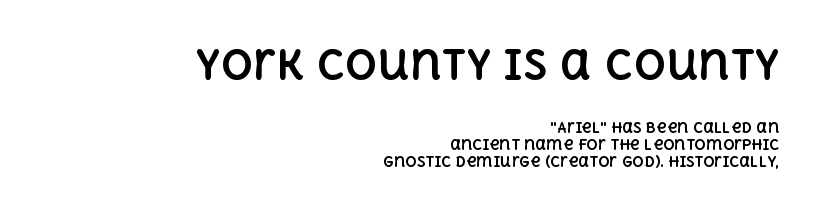
Q: Is the text bold? A: Yes.
Q: Is the text italic (slanted)? A: No, it is upright.
Q: Is the text underlined? A: No.
Q: How is the paragraph aligned? A: Right-aligned.
Q: Is the spacing between letters normal or unusually wide? A: Normal.
Q: Which block of text is set in a larger size, the first (top) or the second (bottom)? A: The first (top) one.
Q: Width (condensed, normal, or wide)? A: Normal.
Q: x-height? A: Large.
Q: Monospaced? A: No.
